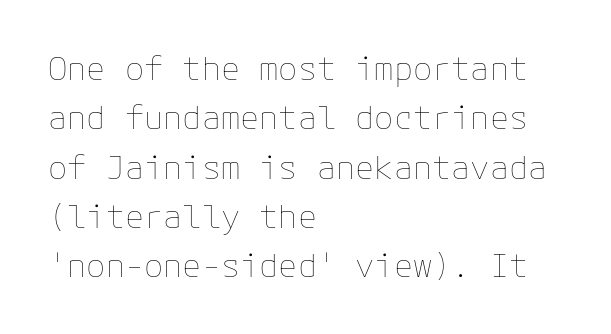
The image shows 32 px thin type, upright; set left-aligned, normal line spacing (1.54x), normal letter spacing, not underlined; low stroke contrast and a medium x-height.
